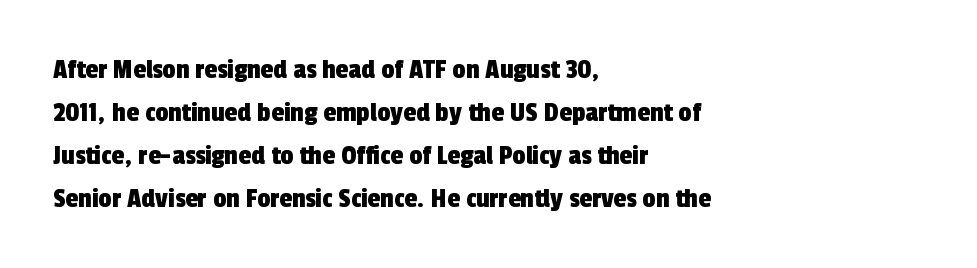
{"serif": "no", "width": "condensed", "x_height": "medium", "monospaced": "no", "underline": "no", "align": "left", "line_spacing": "normal", "line_spacing_ratio": 1.48, "letter_spacing": "normal", "letter_spacing_em": 0.0, "glyph_px": 29}
